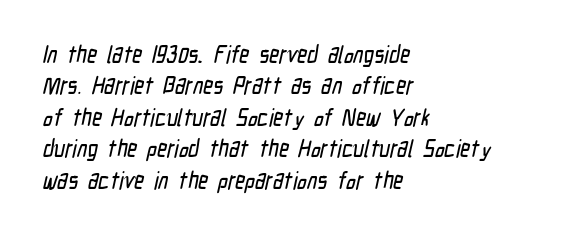
Q: Is the text underlined? A: No.
Q: How is the paragraph aligned? A: Left-aligned.
Q: Is the spacing between letters normal or unusually wide? A: Normal.
Q: Is the spacing between lines tight, normal or loose? A: Normal.
